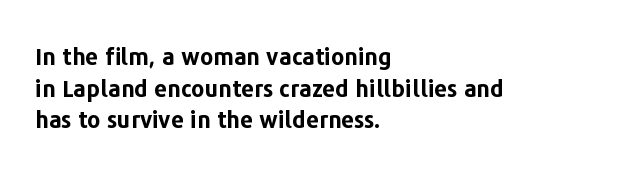
Q: Is the text bold? A: Yes.
Q: Is the text italic (slanted)? A: No, it is upright.
Q: Is the text underlined? A: No.
Q: How is the paragraph aligned? A: Left-aligned.
Q: Is the spacing between letters normal or unusually wide? A: Normal.
Q: Is the spacing between lines tight, normal or loose? A: Normal.
